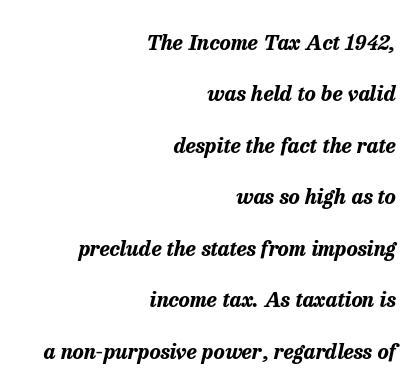
The image shows 21 px bold type, italic (leaning right); set right-aligned, loose line spacing (2.45x), normal letter spacing, not underlined.
